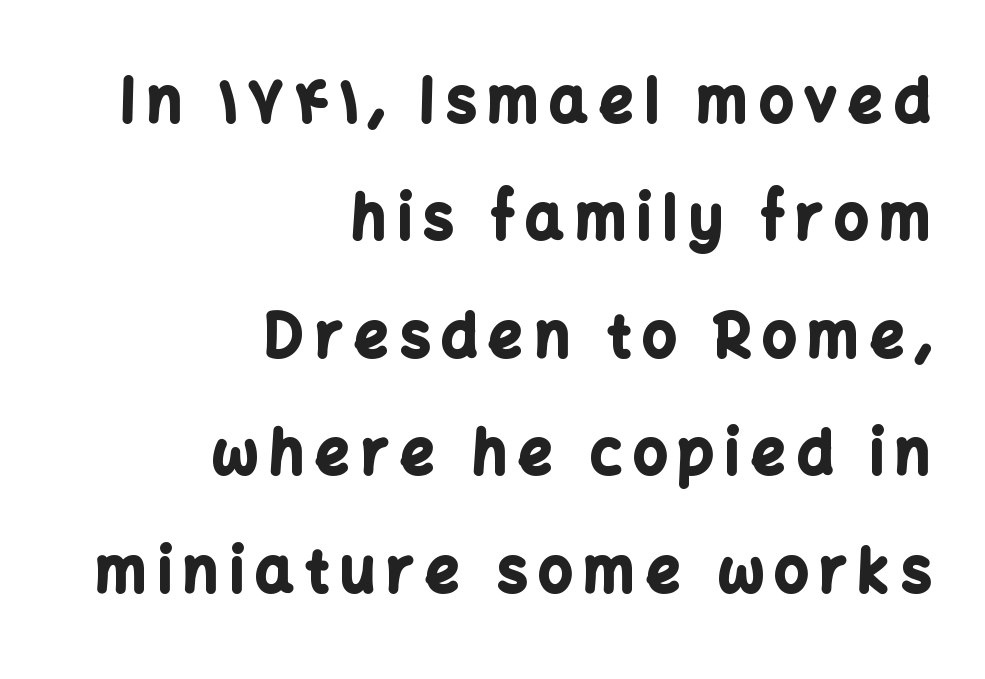
{"serif": "no", "italic": "no", "bold": "yes", "weight": "bold", "width": "normal", "stroke_contrast": "low", "x_height": "medium", "monospaced": "no", "underline": "no", "align": "right", "line_spacing": "loose", "line_spacing_ratio": 1.99, "letter_spacing": "wide", "letter_spacing_em": 0.2, "glyph_px": 59}
